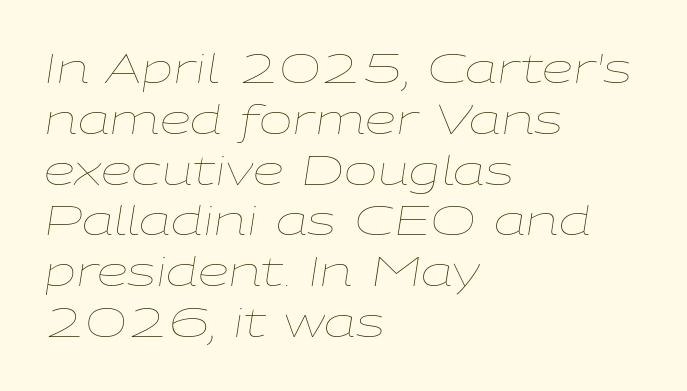
Vertically, the passage feels balanced, rows spaced as you'd expect. Spacing between characters is what you'd get straight out of the box. Where is the straight margin? On the left. The baseline area is clear. Is the type heavy? It reads as light-to-regular instead. Spacing verdict: proportional, widths tailored to each character.
